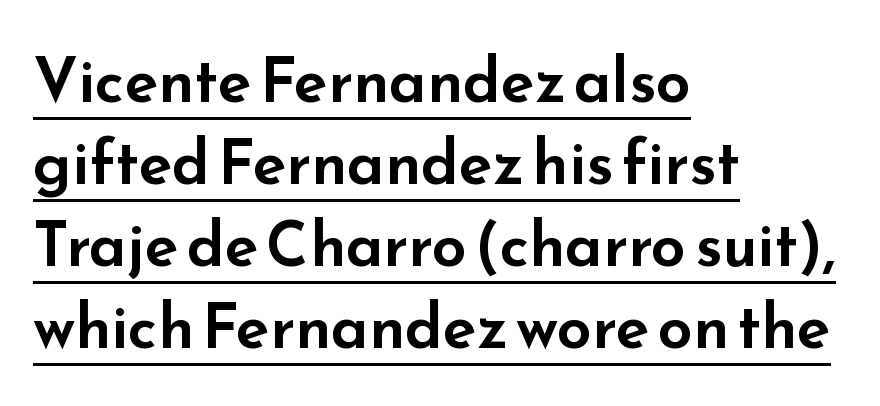
The image shows 62 px wide sans-serif type, upright; set left-aligned, normal line spacing (1.32x), normal letter spacing, underlined; low stroke contrast and a small x-height.
